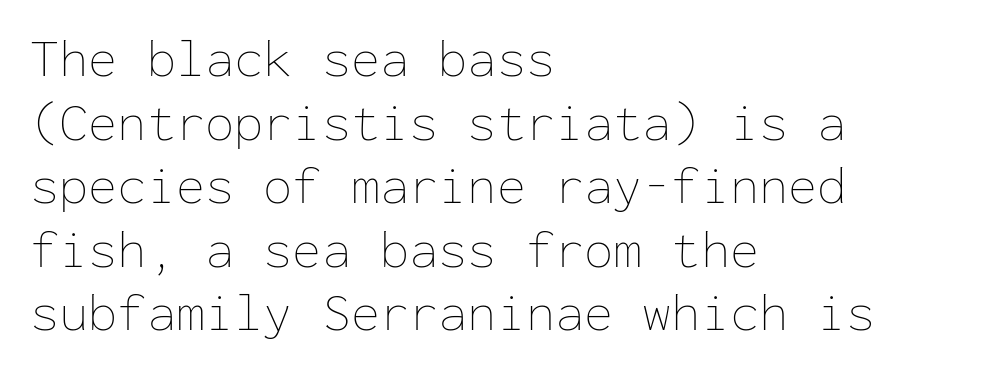
{"italic": "no", "bold": "no", "weight": "thin", "width": "normal", "stroke_contrast": "low", "x_height": "medium", "monospaced": "yes", "underline": "no", "align": "left", "line_spacing_ratio": 1.2, "letter_spacing": "normal", "letter_spacing_em": 0.0, "glyph_px": 53}
